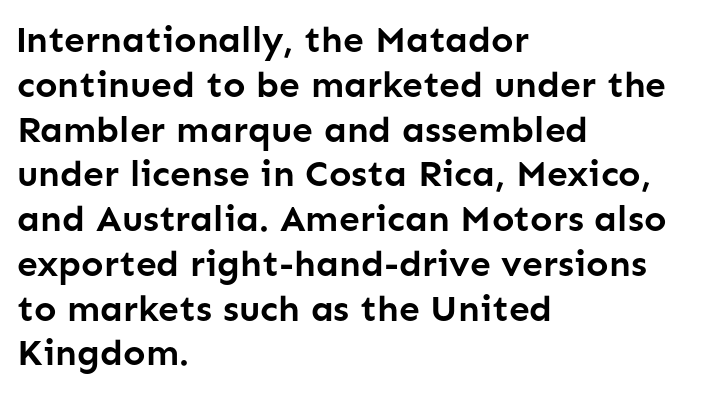
Short note: letters normally spaced. The face used here is proportionally spaced, like ordinary book or web type. Style check: upright. The passage shown is emphatically bold.
